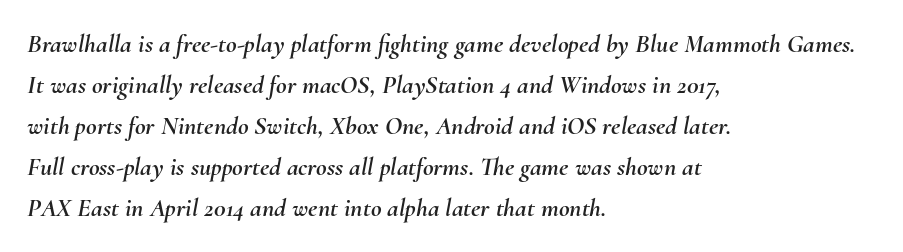
{"italic": "yes", "lean": "right", "slant_degrees": 10, "underline": "no", "align": "left", "line_spacing": "normal", "line_spacing_ratio": 1.58, "letter_spacing": "normal", "letter_spacing_em": 0.0, "glyph_px": 26}
